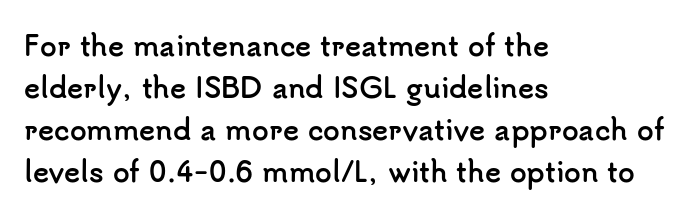
Q: Is the text bold? A: Yes.
Q: Is the text italic (slanted)? A: No, it is upright.
Q: Is the text underlined? A: No.
Q: How is the paragraph aligned? A: Left-aligned.
Q: Is the spacing between letters normal or unusually wide? A: Normal.
Q: Is the spacing between lines tight, normal or loose? A: Normal.
